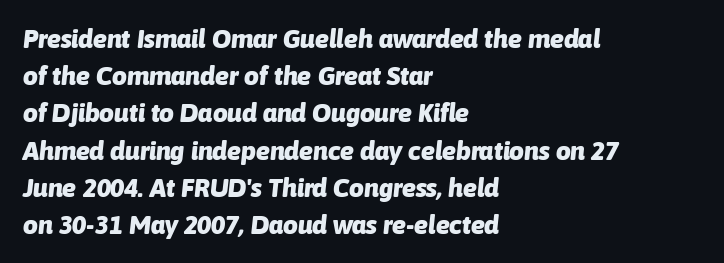
Q: Is the text bold? A: Yes.
Q: Is the text italic (slanted)? A: Yes, it leans right by about 6 degrees.
Q: Is the text underlined? A: No.
Q: How is the paragraph aligned? A: Left-aligned.
Q: Is the spacing between letters normal or unusually wide? A: Normal.
Q: Is the spacing between lines tight, normal or loose? A: Normal.
